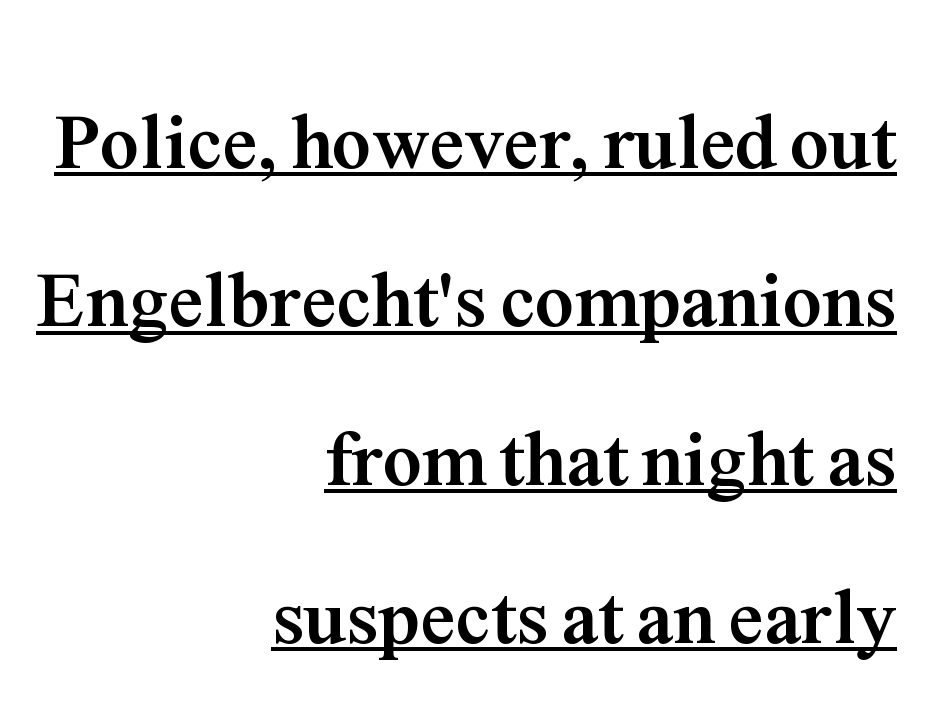
Check where the strokes stop: tiny serifs finish them off. The face used here has the dense, thick strokes of a bold. Do the characters align in a grid? No, the font is proportional. The typesetter has applied underlining to the passage shown. A great deal of white space separates one row of letters from the next.
